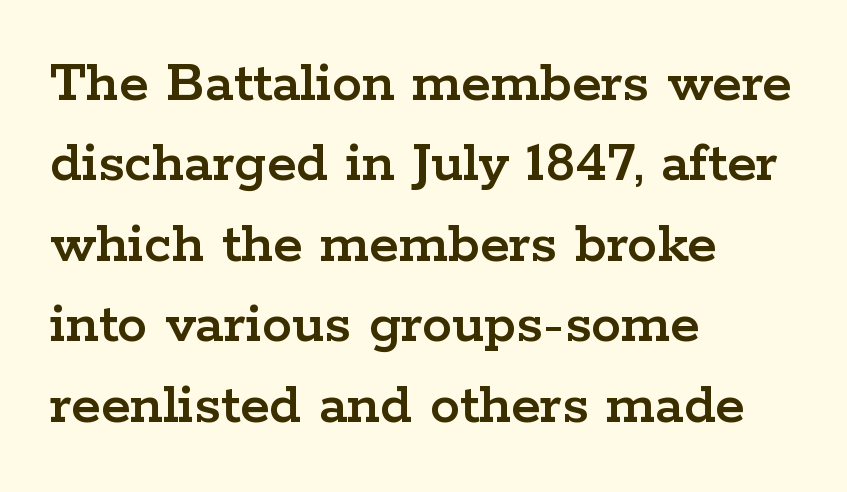
The image shows 60 px wide serif type, upright; set left-aligned, normal line spacing (1.34x), normal letter spacing, not underlined; low stroke contrast and a medium x-height.
